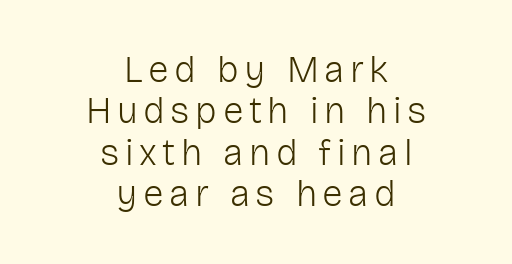
{"serif": "no", "italic": "no", "bold": "no", "weight": "light", "width": "normal", "stroke_contrast": "low", "x_height": "medium", "monospaced": "no", "underline": "no", "align": "center", "line_spacing": "tight", "line_spacing_ratio": 1.12, "glyph_px": 37}
